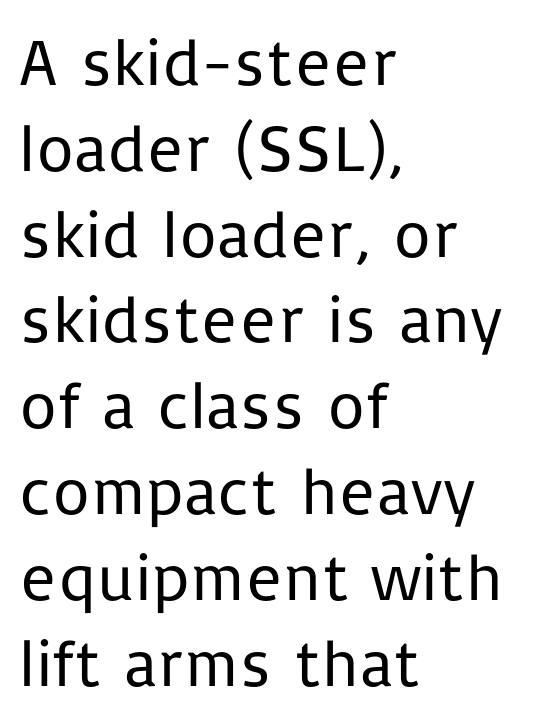
{"serif": "no", "italic": "no", "bold": "no", "weight": "regular", "width": "normal", "stroke_contrast": "low", "x_height": "medium", "monospaced": "no", "underline": "no", "align": "left", "line_spacing": "normal", "line_spacing_ratio": 1.3, "letter_spacing": "normal", "letter_spacing_em": 0.0, "glyph_px": 66}
